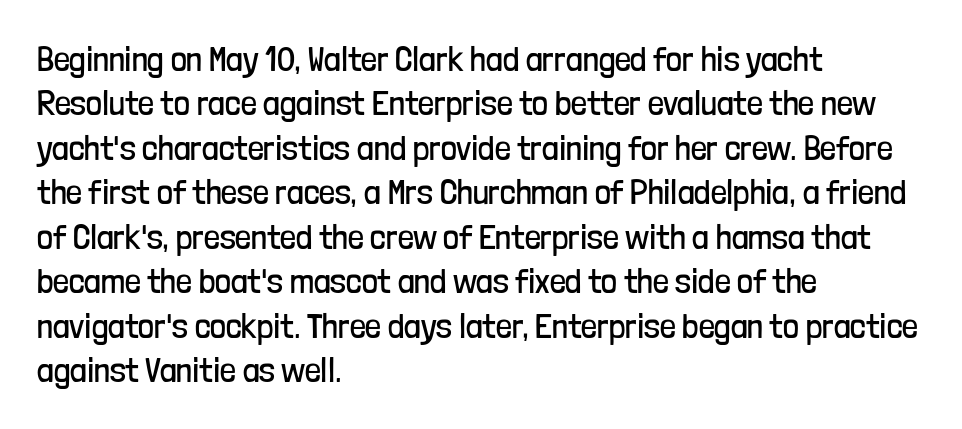
The image shows 35 px regular-weight, condensed sans-serif type, upright; set left-aligned, normal line spacing (1.27x), normal letter spacing, not underlined; low stroke contrast and a medium x-height.
